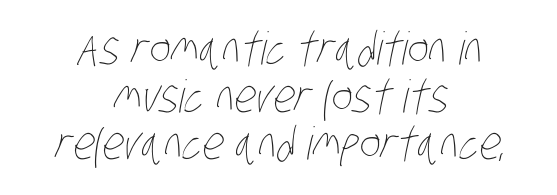
{"bold": "no", "weight": "thin", "width": "condensed", "stroke_contrast": "low", "x_height": "large", "monospaced": "no", "underline": "no", "align": "center", "line_spacing": "tight", "line_spacing_ratio": 1.06, "letter_spacing": "normal", "letter_spacing_em": 0.0, "glyph_px": 45}
